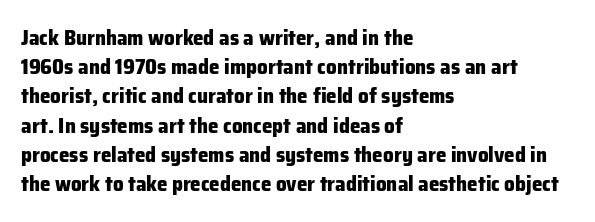
The image shows 21 px bold type, upright; set left-aligned, normal line spacing (1.39x), normal letter spacing, not underlined.
